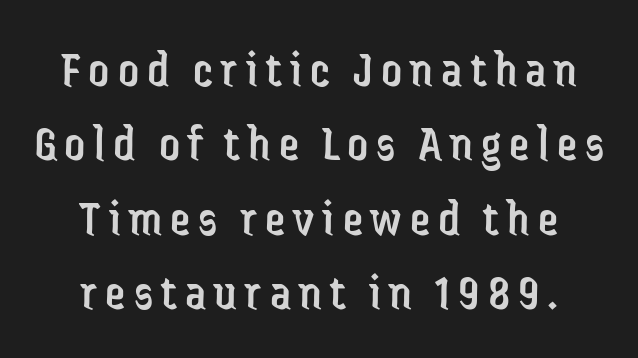
Q: Is the text bold? A: No.
Q: Is the text italic (slanted)? A: No, it is upright.
Q: Is the typeface a serif or a sans-serif typeface? A: Sans-serif.
Q: Is the text underlined? A: No.
Q: How is the paragraph aligned? A: Centered.
Q: Is the spacing between lines tight, normal or loose? A: Normal.
Q: Width (condensed, normal, or wide)? A: Condensed.
Q: Stroke contrast? A: Low.
Q: x-height? A: Medium.
Q: Monospaced? A: No.
